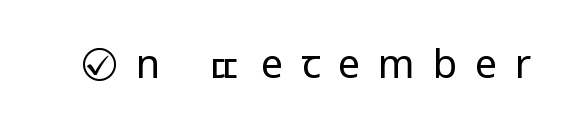
The typesetting does not lean heavy: it is not bold. Notice how the stems are strictly vertical — no italics here. Glyph-to-glyph distance is far greater than everyday printed text. The font family rendered here belongs to the sans-serif group. Note the varied advance widths — an 'i' is clearly narrower than an 'm'. The space directly below the letters is spotless.
